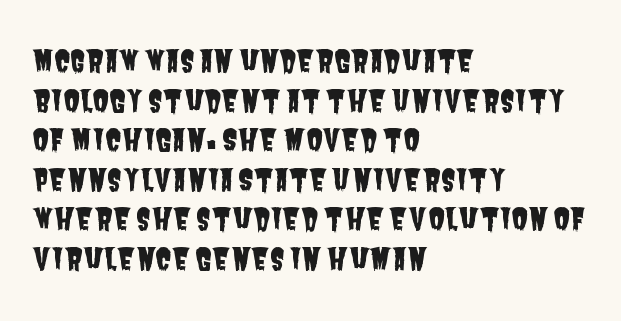
The image shows 30 px condensed sans-serif type; set left-aligned, normal line spacing (1.32x), normal letter spacing, not underlined; low stroke contrast and a large x-height.
